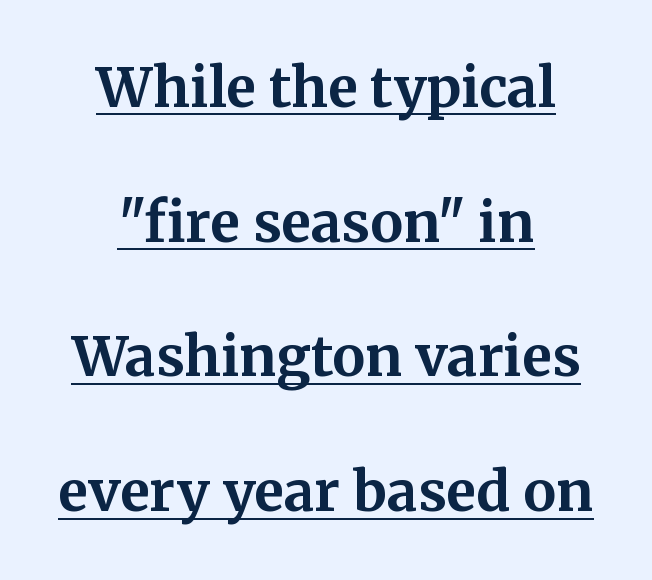
{"serif": "yes", "italic": "no", "bold": "yes", "weight": "bold", "width": "normal", "stroke_contrast": "medium", "x_height": "medium", "monospaced": "no", "underline": "yes", "align": "center", "line_spacing": "loose", "line_spacing_ratio": 2.45, "letter_spacing": "normal", "letter_spacing_em": 0.0, "glyph_px": 55}
